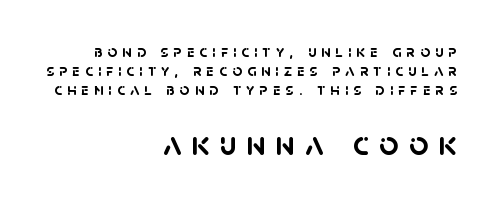
{"serif": "no", "bold": "yes", "weight": "semibold", "width": "normal", "stroke_contrast": "low", "x_height": "large", "monospaced": "no", "underline": "no", "align": "right", "line_spacing": "tight", "line_spacing_ratio": 1.12, "letter_spacing": "wide", "letter_spacing_em": 0.29, "larger_block": "second", "size_ratio": 2.0, "glyph_px": 34}
